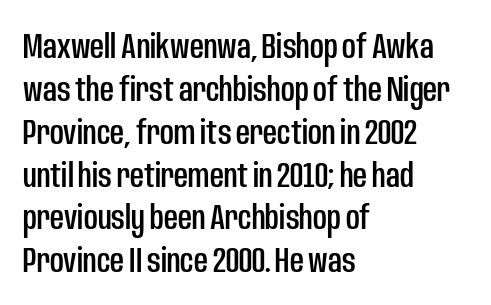
{"serif": "no", "italic": "no", "width": "condensed", "stroke_contrast": "low", "x_height": "large", "monospaced": "no", "underline": "no", "align": "left", "line_spacing": "normal", "line_spacing_ratio": 1.26, "letter_spacing": "normal", "letter_spacing_em": 0.0, "glyph_px": 34}
